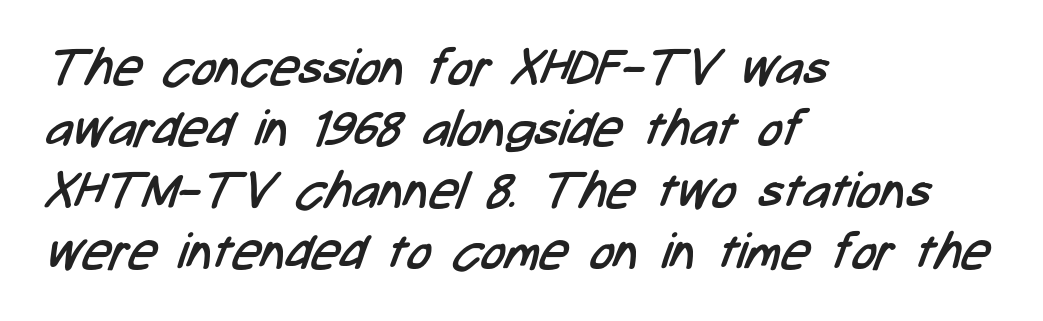
{"serif": "no", "bold": "no", "weight": "regular", "width": "condensed", "stroke_contrast": "low", "x_height": "medium", "monospaced": "no", "underline": "no", "align": "left", "line_spacing_ratio": 1.23, "letter_spacing": "normal", "letter_spacing_em": 0.0, "glyph_px": 50}
